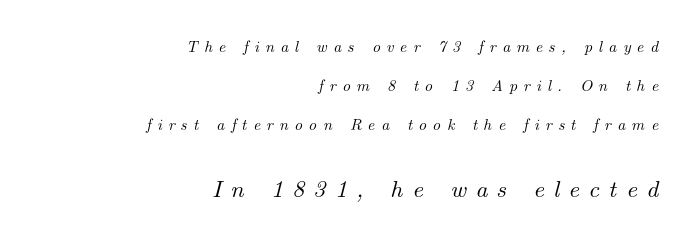
The image shows 24 px text type, italic (leaning right); set right-aligned, loose line spacing (2.45x), unusually wide letter spacing (+0.38 em), not underlined; the second (bottom) block is 1.5x larger.
